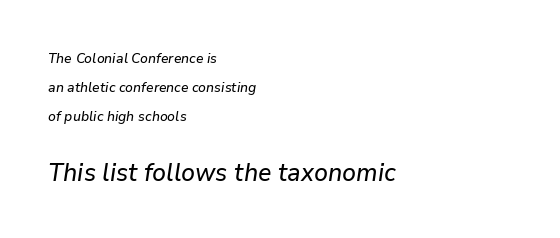
The image shows 25 px text type, italic (leaning right); set left-aligned, loose line spacing (2.06x), normal letter spacing, not underlined; the second (bottom) block is 1.79x larger.
